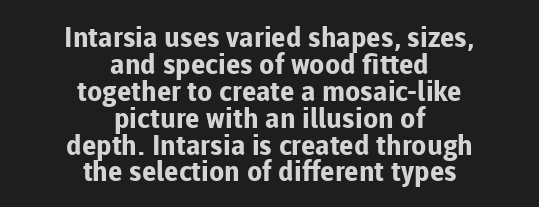
{"serif": "no", "italic": "no", "bold": "yes", "weight": "bold", "width": "normal", "stroke_contrast": "low", "x_height": "medium", "monospaced": "no", "underline": "no", "align": "center", "line_spacing": "tight", "line_spacing_ratio": 0.96, "letter_spacing": "normal", "letter_spacing_em": 0.0, "glyph_px": 28}
